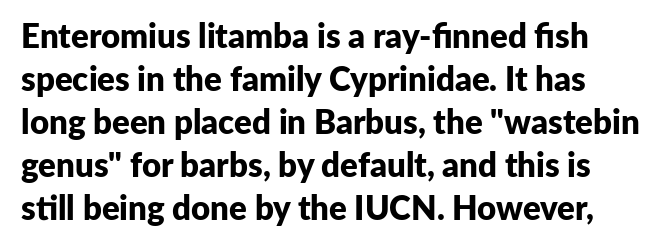
The image shows 33 px bold sans-serif type, upright; set normal line spacing (1.3x), normal letter spacing, not underlined; low stroke contrast and a medium x-height.
